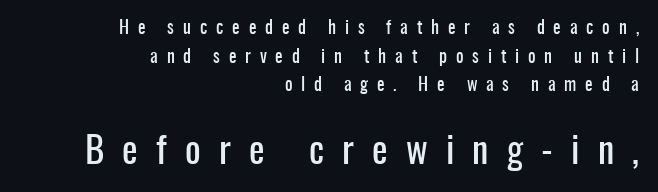
{"serif": "no", "italic": "no", "width": "condensed", "stroke_contrast": "low", "x_height": "medium", "monospaced": "no", "underline": "no", "align": "right", "line_spacing": "normal", "line_spacing_ratio": 1.59, "letter_spacing": "wide", "letter_spacing_em": 0.49, "larger_block": "second", "size_ratio": 2.06, "glyph_px": 37}
